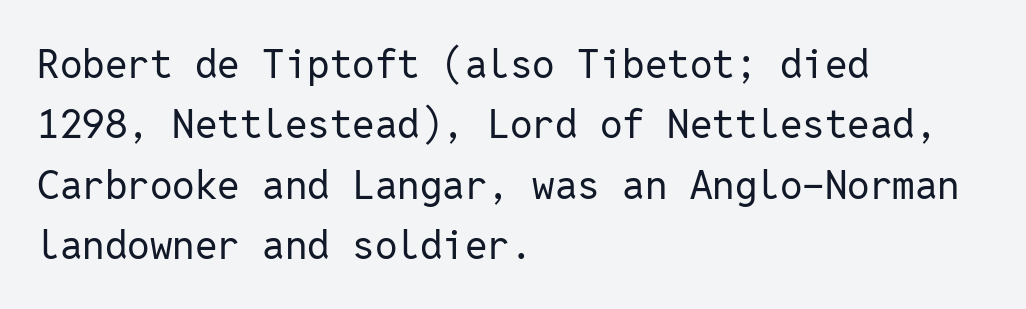
Serifs: no, the terminals of the letterforms are clean. Words float on clear page, feet unadorned. Compared with a centered layout, this one pins lines to the left instead. Interline gaps are of average width in this sample.
